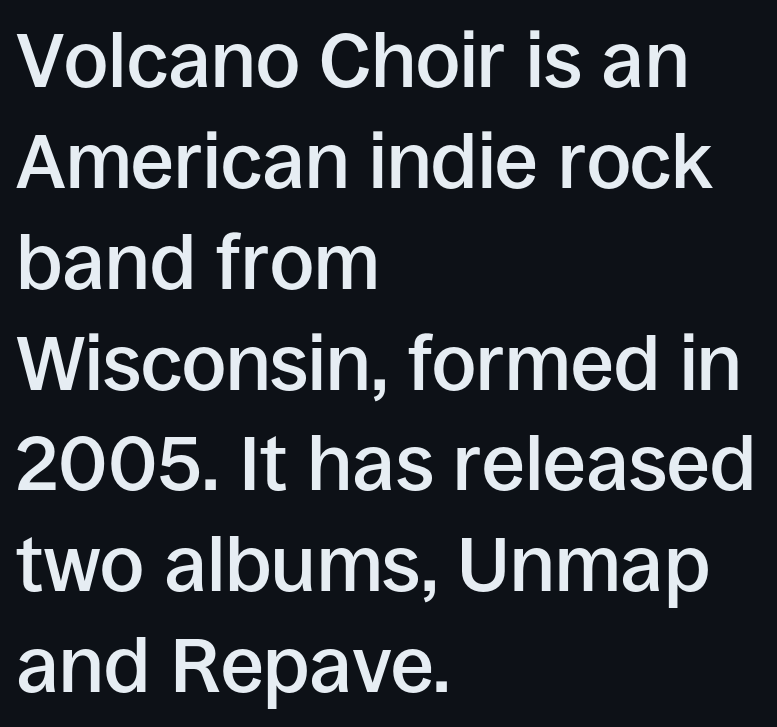
How would I describe the line gaps? Plain and ordinary. Each word holds together tightly as a unit, with standard inter-letter gaps. How heavy is the stroke? Medium-heavy — a semibold, shy of bold. Every character sits straight up, as roman type does. Check the space under the baseline: it is left empty. The face used here is proportionally spaced, like ordinary book or web type.
